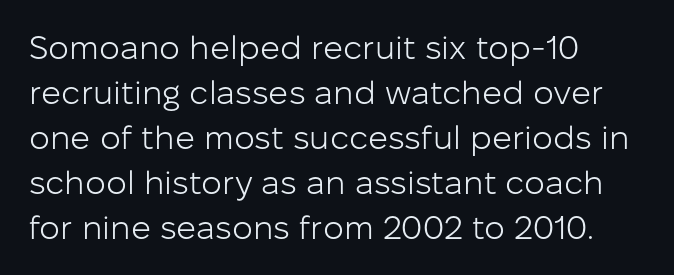
Q: Is the text bold? A: No.
Q: Is the text italic (slanted)? A: No, it is upright.
Q: Is the typeface a serif or a sans-serif typeface? A: Sans-serif.
Q: Is the text underlined? A: No.
Q: How is the paragraph aligned? A: Left-aligned.
Q: Is the spacing between letters normal or unusually wide? A: Normal.
Q: Is the spacing between lines tight, normal or loose? A: Normal.
Q: Width (condensed, normal, or wide)? A: Normal.
Q: Stroke contrast? A: Low.
Q: x-height? A: Medium.
Q: Monospaced? A: No.
